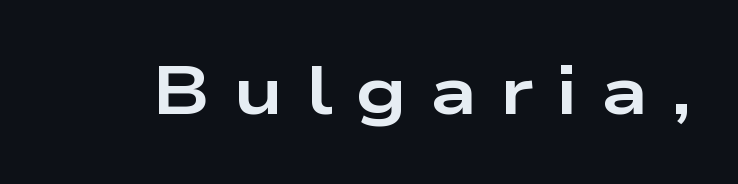
{"serif": "no", "italic": "no", "bold": "yes", "weight": "bold", "width": "wide", "stroke_contrast": "low", "x_height": "medium", "monospaced": "no", "underline": "no", "letter_spacing": "wide", "letter_spacing_em": 0.34, "glyph_px": 67}
